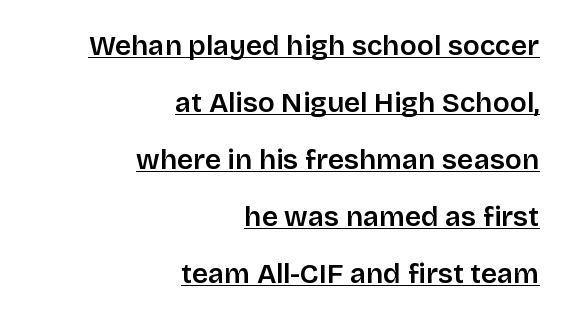
Right-aligned paragraph, ragged on the left. When letters stand straight like this, we call the style roman or upright. Is this a fixed-width face? No — the glyphs have proportional, varying widths. The passage shown is typeset with a sans-serif family.
